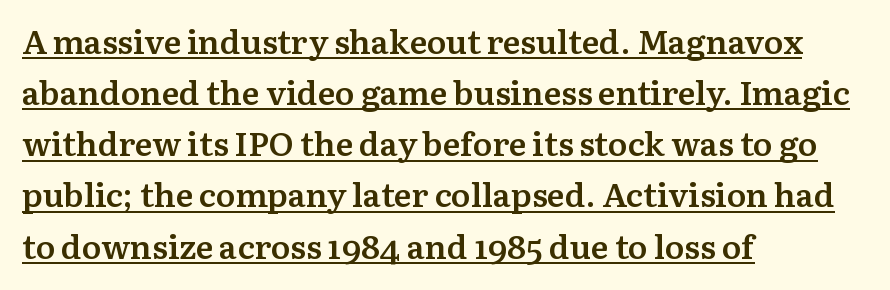
Notice how a bar underscores the lettering throughout. Classification — serif. This rendering leaves character spacing at its baseline value. Successive baselines arrive at the customary interval. You can tell it's not italic because the verticals are truly vertical. The passage shown is typed in a proportional face where columns would drift.
